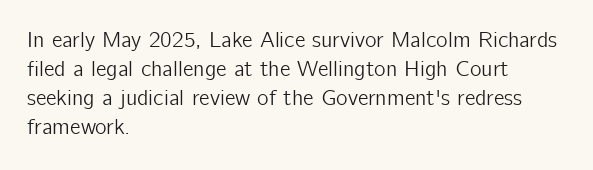
{"italic": "no", "underline": "no", "align": "left", "line_spacing": "normal", "line_spacing_ratio": 1.32, "letter_spacing": "normal", "letter_spacing_em": 0.0, "glyph_px": 22}
